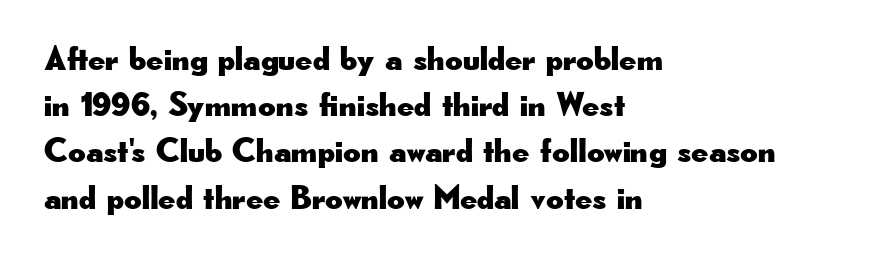
Q: Is the text italic (slanted)? A: No, it is upright.
Q: Is the typeface a serif or a sans-serif typeface? A: Sans-serif.
Q: Is the text underlined? A: No.
Q: How is the paragraph aligned? A: Left-aligned.
Q: Is the spacing between letters normal or unusually wide? A: Normal.
Q: Is the spacing between lines tight, normal or loose? A: Normal.
Q: Width (condensed, normal, or wide)? A: Wide.
Q: Stroke contrast? A: Low.
Q: x-height? A: Small.
Q: Monospaced? A: No.
